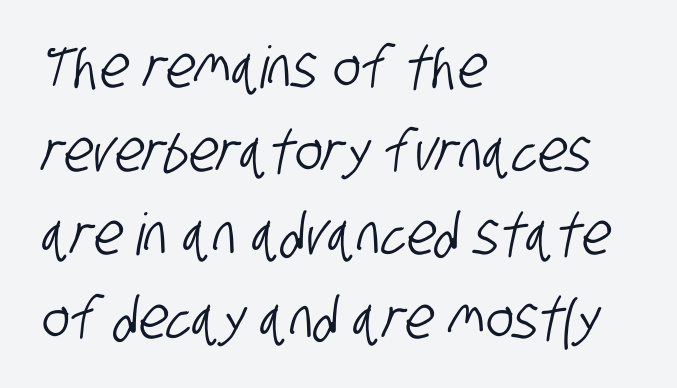
Q: Is the typeface a serif or a sans-serif typeface? A: Sans-serif.
Q: Is the text underlined? A: No.
Q: How is the paragraph aligned? A: Left-aligned.
Q: Is the spacing between letters normal or unusually wide? A: Normal.
Q: Is the spacing between lines tight, normal or loose? A: Normal.
Q: Width (condensed, normal, or wide)? A: Condensed.
Q: Stroke contrast? A: Low.
Q: x-height? A: Large.
Q: Monospaced? A: No.
